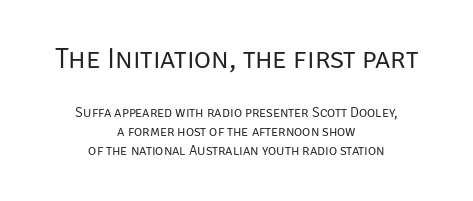
This rendering features lettering with no underline. The text was rendered using a sans face with plain stroke endings. Varying glyph widths throughout — classic text-font behaviour. The tracking reads as untouched default to a designer's eye. Notice how descenders clear the ascenders below comfortably — that's standard leading. Caption: multi-line text, centered on the measure.
